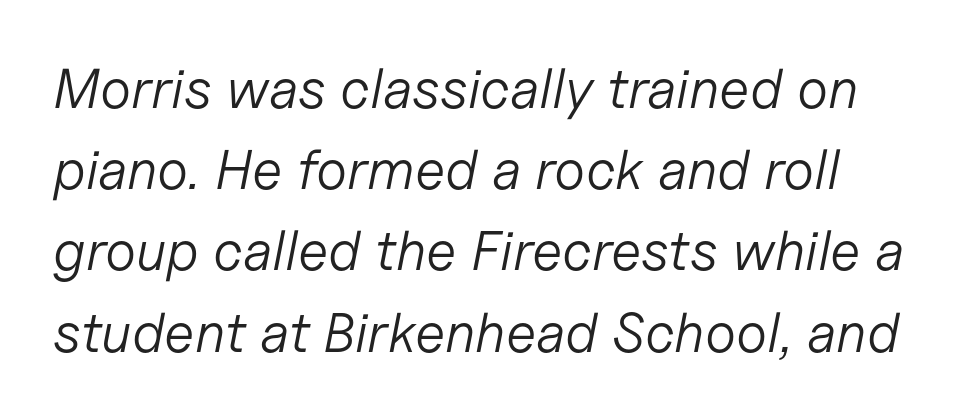
Q: Is the text bold? A: No.
Q: Is the text italic (slanted)? A: Yes, it leans right by about 11 degrees.
Q: Is the text underlined? A: No.
Q: Is the spacing between letters normal or unusually wide? A: Normal.
Q: Is the spacing between lines tight, normal or loose? A: Normal.
Q: Width (condensed, normal, or wide)? A: Normal.
Q: Stroke contrast? A: Low.
Q: x-height? A: Medium.
Q: Monospaced? A: No.
